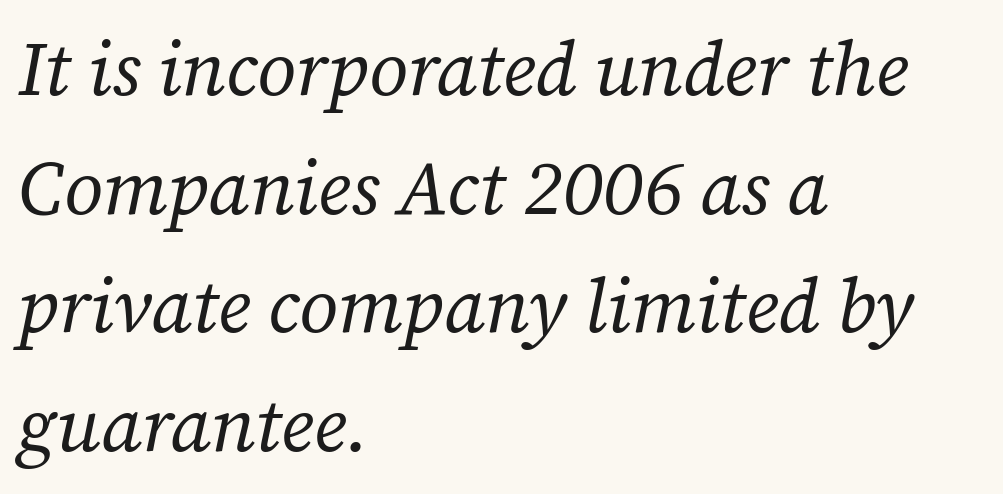
{"serif": "yes", "italic": "yes", "lean": "right", "slant_degrees": 12, "bold": "no", "weight": "regular", "width": "normal", "stroke_contrast": "low", "x_height": "medium", "monospaced": "no", "underline": "no", "align": "left", "line_spacing": "normal", "line_spacing_ratio": 1.56, "letter_spacing": "normal", "letter_spacing_em": 0.0, "glyph_px": 76}
